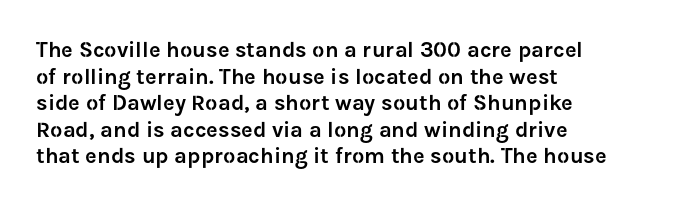
Q: Is the text italic (slanted)? A: No, it is upright.
Q: Is the text underlined? A: No.
Q: How is the paragraph aligned? A: Left-aligned.
Q: Is the spacing between letters normal or unusually wide? A: Normal.
